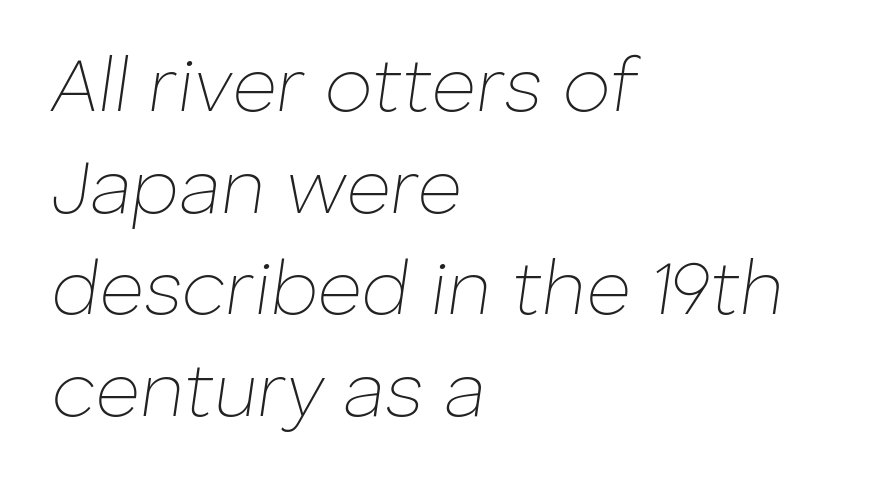
The image shows 77 px thin type, italic (leaning right); set left-aligned, normal line spacing (1.32x), normal letter spacing, not underlined; low stroke contrast and a medium x-height.
